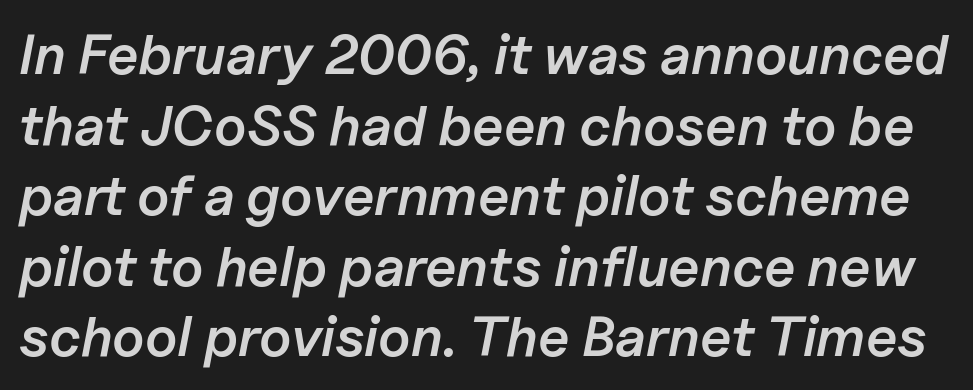
The strokes are fattened partway — semibold, not bold. Is this a fixed-width face? No — the glyphs have proportional, varying widths. Looking at the ascenders, they clearly lean. Caption: standard tracking, unaltered.
